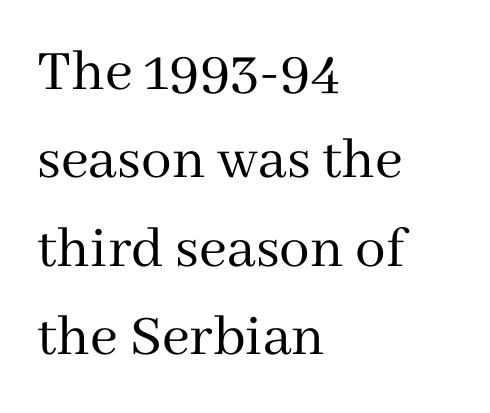
The image shows 61 px regular-weight serif type, upright; set left-aligned, normal line spacing (1.45x), normal letter spacing, not underlined; medium stroke contrast and a medium x-height.
